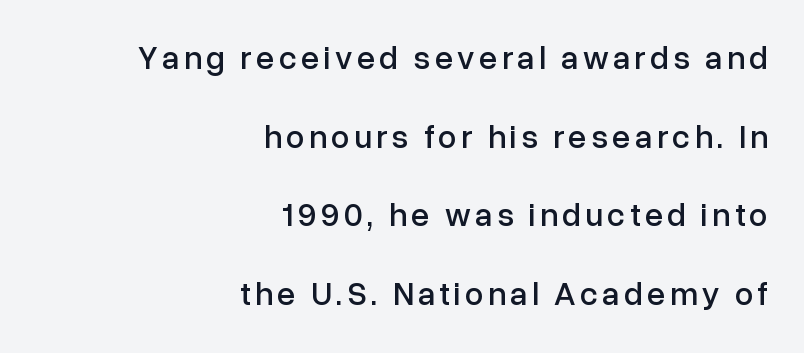
{"serif": "no", "italic": "no", "width": "normal", "stroke_contrast": "low", "x_height": "medium", "monospaced": "no", "underline": "no", "align": "right", "line_spacing": "loose", "line_spacing_ratio": 2.38, "glyph_px": 33}
